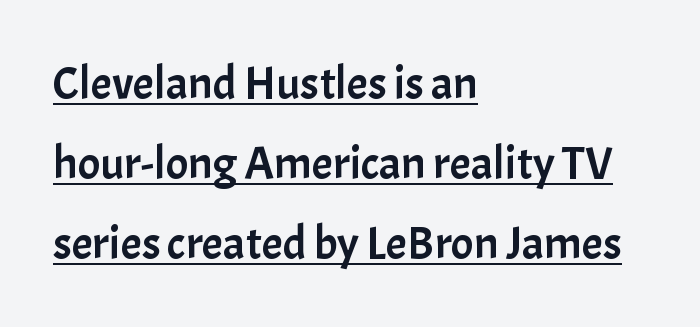
The image shows 47 px sans-serif type, upright; set left-aligned, normal line spacing (1.7x), normal letter spacing, underlined; low stroke contrast and a medium x-height.
